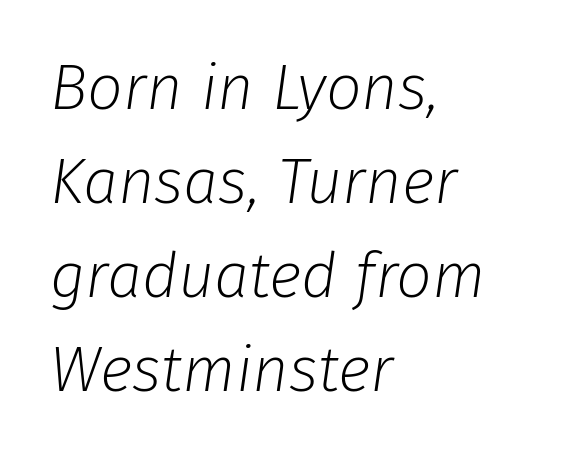
The image shows 63 px light type, italic (leaning right); set left-aligned, normal line spacing (1.49x), normal letter spacing, not underlined; low stroke contrast and a medium x-height.
